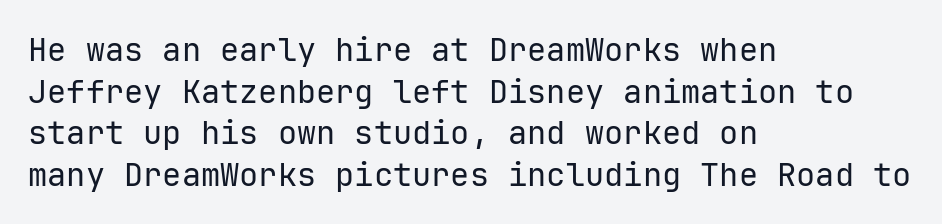
The image shows 32 px regular-weight sans-serif type, upright, monospaced; set left-aligned, normal line spacing (1.3x), normal letter spacing, not underlined; low stroke contrast and a medium x-height.
